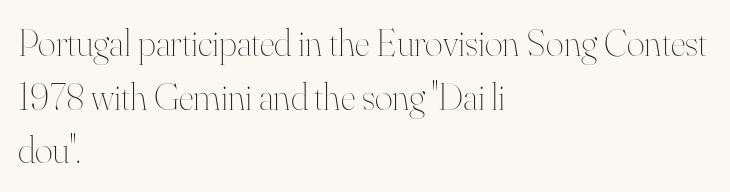
Short and long lines alike share a common starting point at left. Regarding leading, the lines here are spaced in the standard way. Nobody drew a line under any word here. Notice how the stems are strictly vertical — no italics here.
